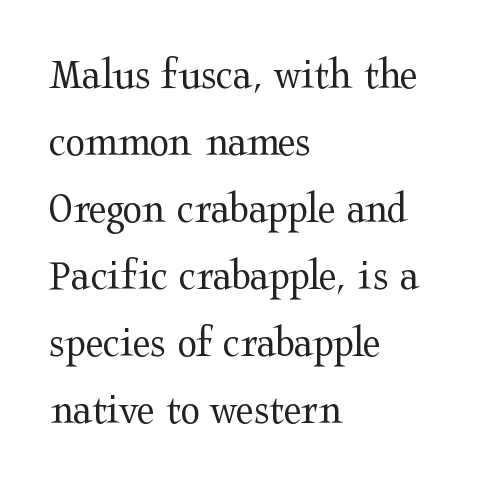
The image shows 45 px regular-weight, wide serif type, upright; set left-aligned, normal line spacing (1.49x), normal letter spacing, not underlined; medium stroke contrast and a medium x-height.
